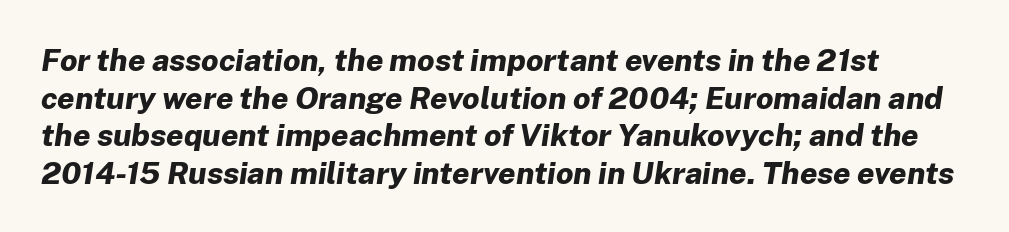
Q: Is the text bold? A: Yes.
Q: Is the text italic (slanted)? A: Yes, it leans right by about 8 degrees.
Q: Is the text underlined? A: No.
Q: Is the spacing between letters normal or unusually wide? A: Normal.
Q: Width (condensed, normal, or wide)? A: Normal.
Q: Stroke contrast? A: Low.
Q: x-height? A: Medium.
Q: Monospaced? A: No.
